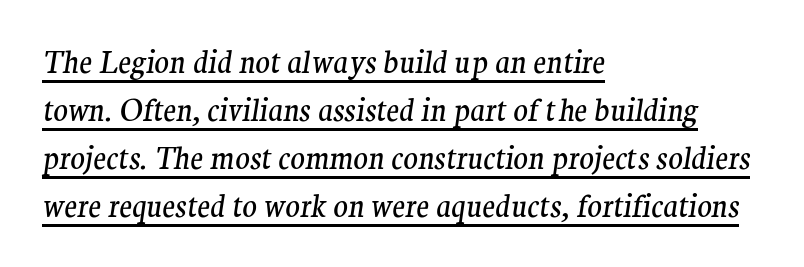
The image shows 30 px regular-weight serif type, italic (leaning right); set left-aligned, normal line spacing (1.6x), normal letter spacing, underlined; medium stroke contrast and a medium x-height.
